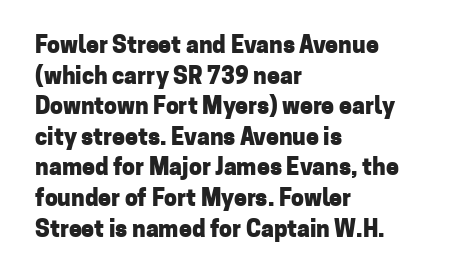
Q: Is the text bold? A: Yes.
Q: Is the text italic (slanted)? A: No, it is upright.
Q: Is the text underlined? A: No.
Q: How is the paragraph aligned? A: Left-aligned.
Q: Is the spacing between letters normal or unusually wide? A: Normal.
Q: Is the spacing between lines tight, normal or loose? A: Normal.
